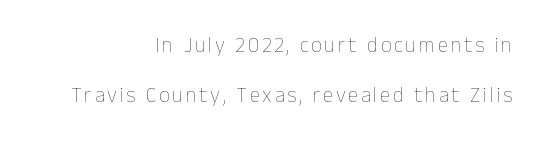
{"italic": "no", "bold": "no", "underline": "no", "align": "right", "line_spacing": "loose", "line_spacing_ratio": 2.39, "glyph_px": 21}
